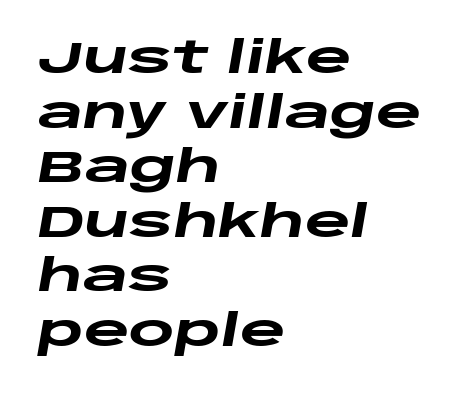
Q: Is the text bold? A: Yes.
Q: Is the text italic (slanted)? A: Yes, it leans right by about 10 degrees.
Q: Is the text underlined? A: No.
Q: How is the paragraph aligned? A: Left-aligned.
Q: Is the spacing between letters normal or unusually wide? A: Normal.
Q: Width (condensed, normal, or wide)? A: Wide.
Q: Stroke contrast? A: Low.
Q: x-height? A: Large.
Q: Monospaced? A: No.
